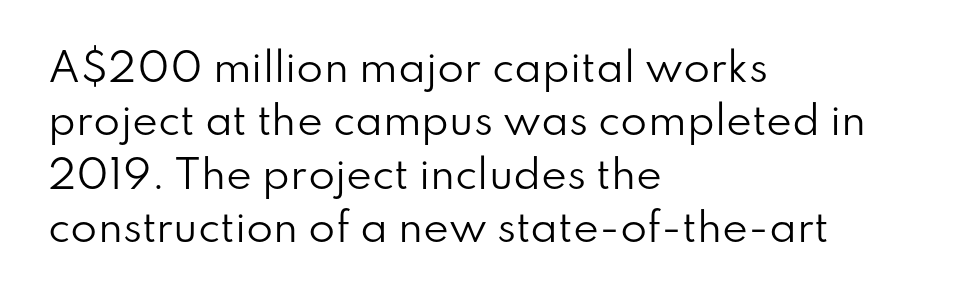
It's the straight-up-and-down kind of type. Descenders are the only things crossing below the line. The paragraph has a hard left edge and a soft right edge. Regular leading.
